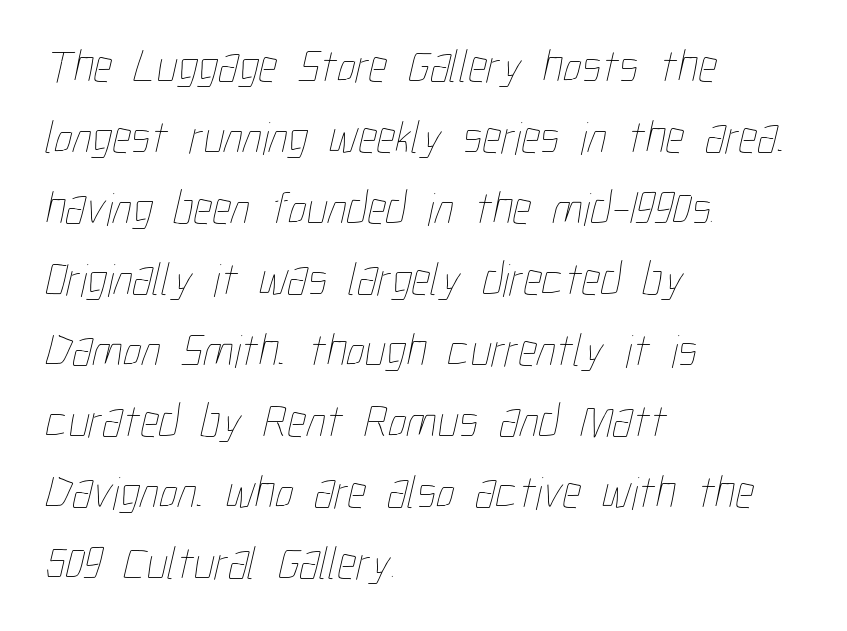
The image shows 47 px thin, condensed type; set left-aligned, normal line spacing (1.51x), normal letter spacing, not underlined; low stroke contrast and a medium x-height.
